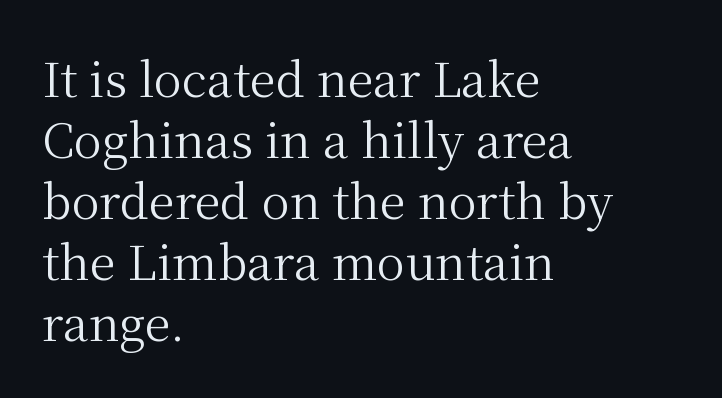
The image shows 47 px regular-weight serif type, upright; set left-aligned, normal line spacing (1.3x), normal letter spacing, not underlined; medium stroke contrast and a medium x-height.
